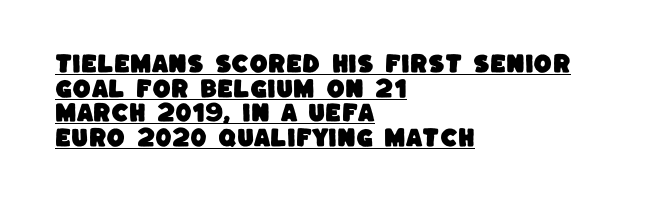
{"underline": "yes", "align": "left", "line_spacing_ratio": 1.17, "letter_spacing": "normal", "letter_spacing_em": 0.0, "glyph_px": 21}
